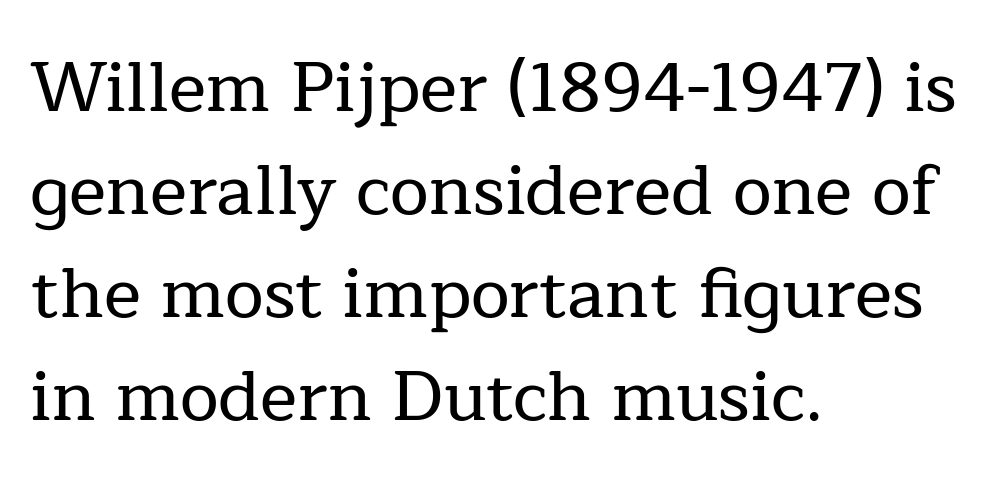
{"serif": "yes", "italic": "no", "width": "normal", "stroke_contrast": "low", "x_height": "medium", "monospaced": "no", "underline": "no", "align": "left", "line_spacing": "normal", "line_spacing_ratio": 1.47, "letter_spacing": "normal", "letter_spacing_em": 0.0, "glyph_px": 70}
